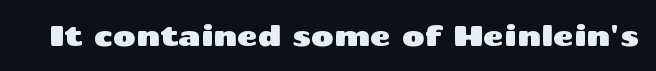
Q: Is the text italic (slanted)? A: No, it is upright.
Q: Is the typeface a serif or a sans-serif typeface? A: Sans-serif.
Q: Is the text underlined? A: No.
Q: Is the spacing between letters normal or unusually wide? A: Normal.
Q: Width (condensed, normal, or wide)? A: Wide.
Q: Stroke contrast? A: Medium.
Q: x-height? A: Medium.
Q: Monospaced? A: No.
